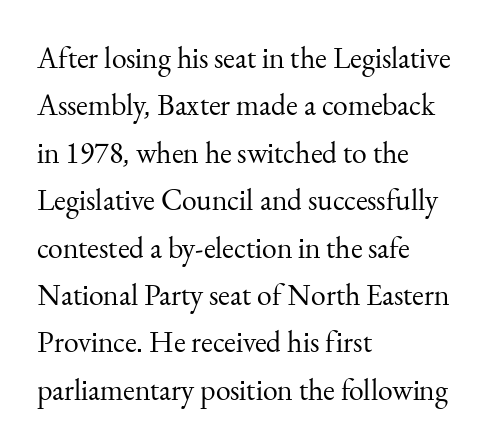
The passage shown is typed in a proportional face where columns would drift. Words appear dense and cohesive because spacing is normal. Compared with a typical body face, this is equally light or lighter still. The line-height multiplier appears to be the usual default.
